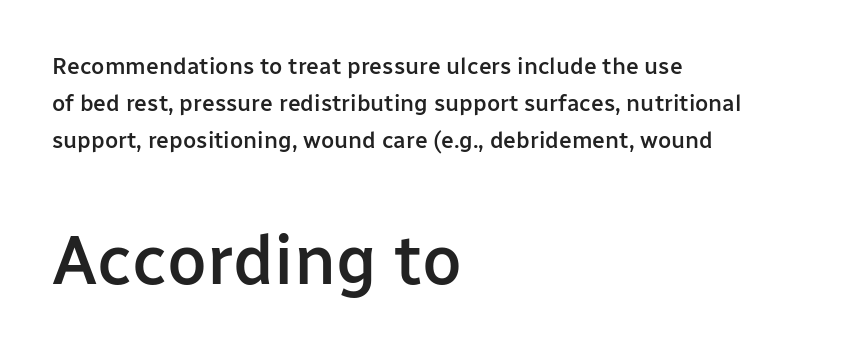
The image shows 69 px semibold sans-serif type, upright; set left-aligned, normal line spacing (1.6x), normal letter spacing, not underlined; the second (bottom) block is 3.0x larger; low stroke contrast and a medium x-height.
